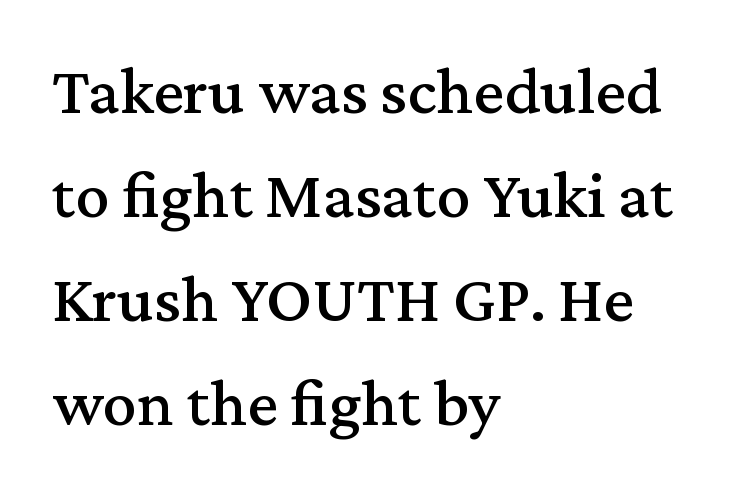
The image shows 68 px serif type, upright; set left-aligned, normal line spacing (1.53x), normal letter spacing, not underlined; medium stroke contrast and a medium x-height.
